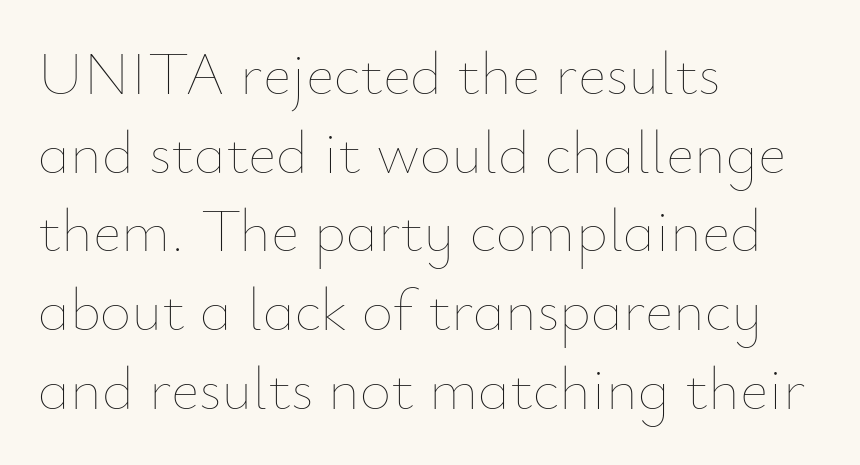
Q: Is the text bold? A: No.
Q: Is the text italic (slanted)? A: No, it is upright.
Q: Is the text underlined? A: No.
Q: How is the paragraph aligned? A: Left-aligned.
Q: Is the spacing between letters normal or unusually wide? A: Normal.
Q: Is the spacing between lines tight, normal or loose? A: Normal.
Q: Width (condensed, normal, or wide)? A: Normal.
Q: Stroke contrast? A: Low.
Q: x-height? A: Small.
Q: Monospaced? A: No.
